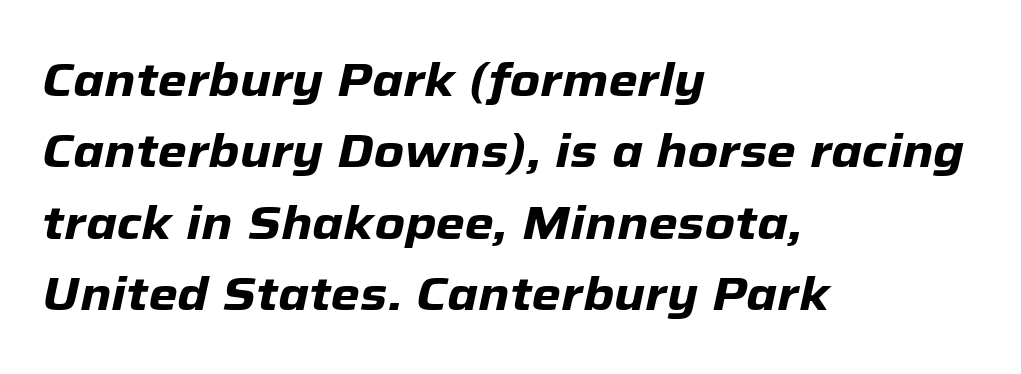
Q: Is the text bold? A: Yes.
Q: Is the text italic (slanted)? A: Yes, it leans right by about 12 degrees.
Q: Is the text underlined? A: No.
Q: How is the paragraph aligned? A: Left-aligned.
Q: Is the spacing between letters normal or unusually wide? A: Normal.
Q: Is the spacing between lines tight, normal or loose? A: Normal.
Q: Width (condensed, normal, or wide)? A: Normal.
Q: Stroke contrast? A: Low.
Q: x-height? A: Medium.
Q: Monospaced? A: No.
